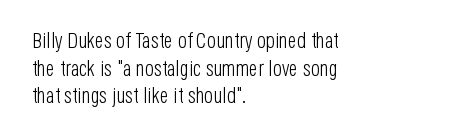
{"italic": "no", "bold": "no", "underline": "no", "align": "left", "line_spacing": "normal", "line_spacing_ratio": 1.31, "letter_spacing": "normal", "letter_spacing_em": 0.0, "glyph_px": 21}
